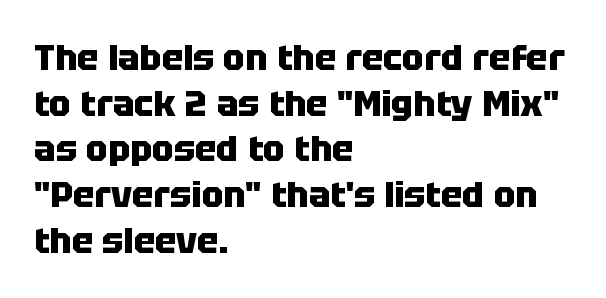
{"serif": "no", "italic": "no", "bold": "yes", "weight": "heavy", "width": "normal", "stroke_contrast": "low", "x_height": "large", "monospaced": "no", "underline": "no", "align": "left", "line_spacing": "normal", "line_spacing_ratio": 1.27, "letter_spacing": "normal", "letter_spacing_em": 0.0, "glyph_px": 36}
